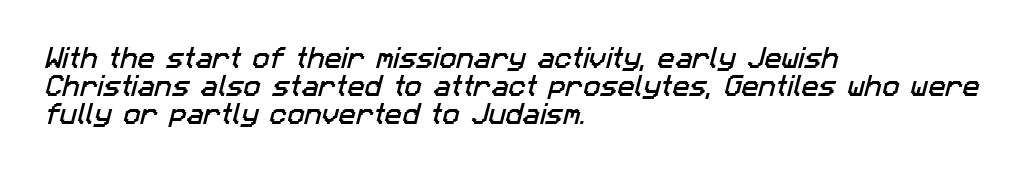
Q: Is the text underlined? A: No.
Q: How is the paragraph aligned? A: Left-aligned.
Q: Is the spacing between letters normal or unusually wide? A: Normal.
